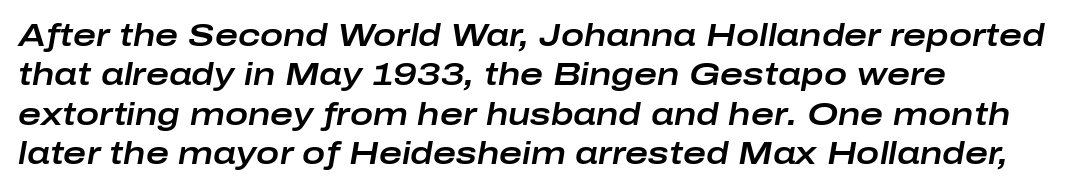
{"italic": "yes", "lean": "right", "slant_degrees": 10, "width": "wide", "stroke_contrast": "low", "x_height": "medium", "monospaced": "no", "underline": "no", "align": "left", "line_spacing": "normal", "line_spacing_ratio": 1.27, "letter_spacing": "normal", "letter_spacing_em": 0.0, "glyph_px": 31}
